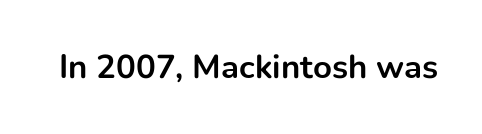
Q: Is the text bold? A: Yes.
Q: Is the text italic (slanted)? A: No, it is upright.
Q: Is the typeface a serif or a sans-serif typeface? A: Sans-serif.
Q: Is the text underlined? A: No.
Q: Is the spacing between letters normal or unusually wide? A: Normal.
Q: Width (condensed, normal, or wide)? A: Normal.
Q: Stroke contrast? A: Low.
Q: x-height? A: Medium.
Q: Monospaced? A: No.
